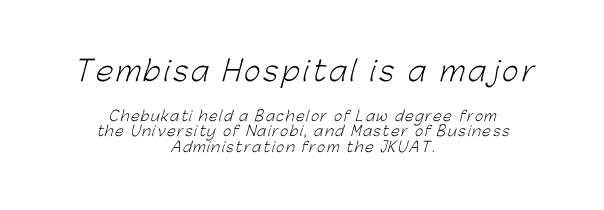
The face looks like a standard text weight, possibly lighter. The passage shown stacks its lines with hardly any gap. The rag falls on both sides of this text block equally. Underline: absent.
